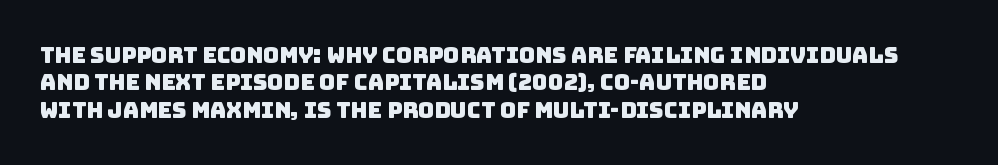
{"underline": "no", "align": "left", "line_spacing": "normal", "line_spacing_ratio": 1.25, "letter_spacing": "normal", "letter_spacing_em": 0.0, "glyph_px": 22}
